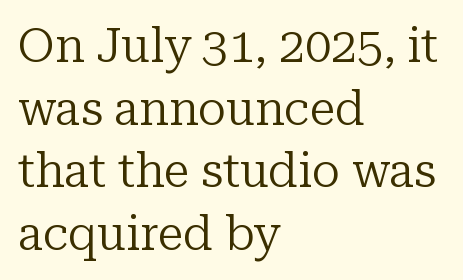
Bare-footed words on every line. These lines are rendered in a variable-pitch font. Regular leading. The face used here is rendered with its standard letterfit. Serif or sans? Serif — the stroke terminals have little feet. The typesetter chose a ragged-right arrangement here.
